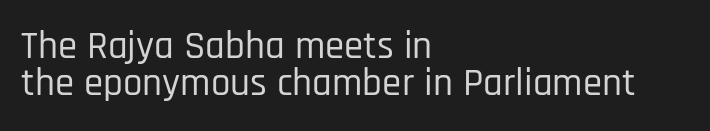
Q: Is the text italic (slanted)? A: No, it is upright.
Q: Is the typeface a serif or a sans-serif typeface? A: Sans-serif.
Q: Is the text underlined? A: No.
Q: How is the paragraph aligned? A: Left-aligned.
Q: Is the spacing between letters normal or unusually wide? A: Normal.
Q: Is the spacing between lines tight, normal or loose? A: Tight.
Q: Width (condensed, normal, or wide)? A: Condensed.
Q: Stroke contrast? A: Low.
Q: x-height? A: Large.
Q: Monospaced? A: No.
